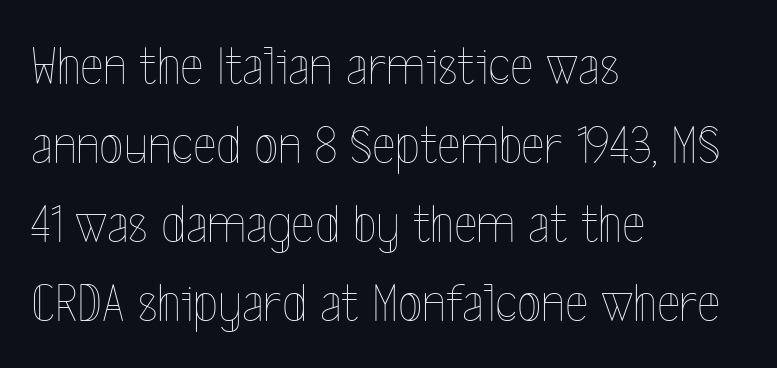
Rows of type keep a routine distance in the vertical direction. Is there any slant? The stems are plumb. Here the designer chose a conventional face with non-uniform glyph widths. No chunkiness to these letters — they're not bold. The foot of each line stays bare and open.
